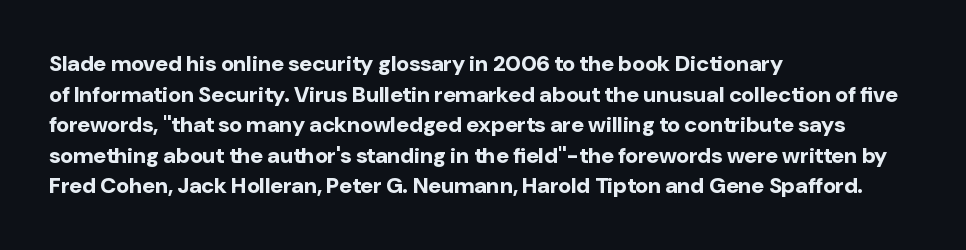
The image shows 22 px bold type, upright; set left-aligned, normal line spacing (1.39x), normal letter spacing, not underlined.
